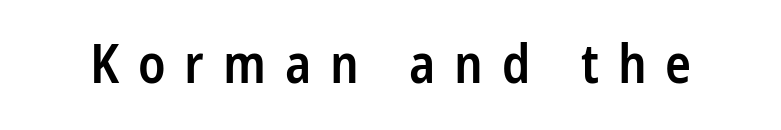
The image shows 54 px semibold, condensed sans-serif type, upright; set unusually wide letter spacing (+0.35 em), not underlined; low stroke contrast and a medium x-height.
